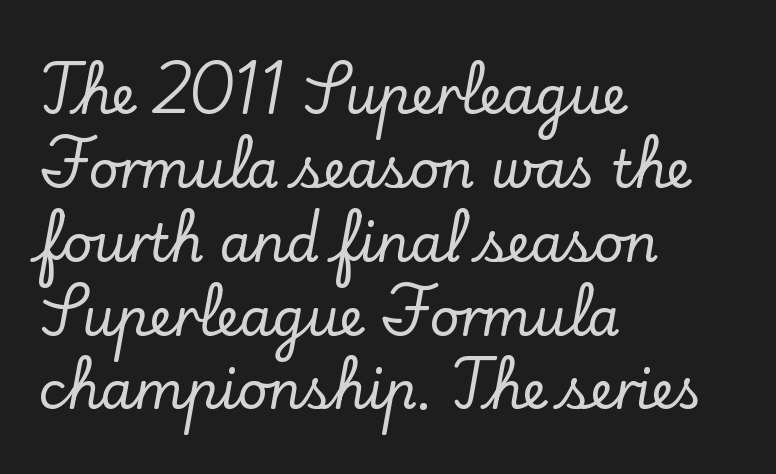
{"serif": "yes", "width": "normal", "stroke_contrast": "low", "x_height": "small", "monospaced": "no", "underline": "no", "align": "left", "line_spacing": "normal", "line_spacing_ratio": 1.42, "letter_spacing": "normal", "letter_spacing_em": 0.0, "glyph_px": 52}
